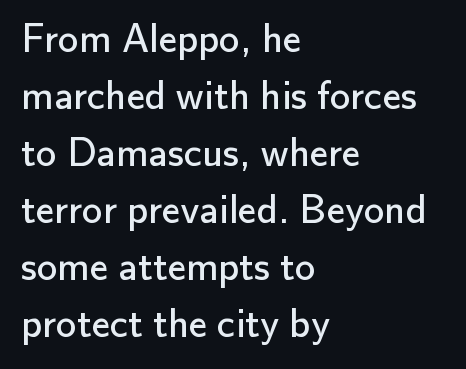
Unbolded letterforms with no extra heft. Typographically, this falls in the sans-serif category. Think of a printed novel: that variable character pitch is what you see here. Decoration check: the copy has no underline. The lettering stays uniformly vertical, giving the passage a roman look. Observe the ordinary spacing: letters are neighbours, not strangers.
